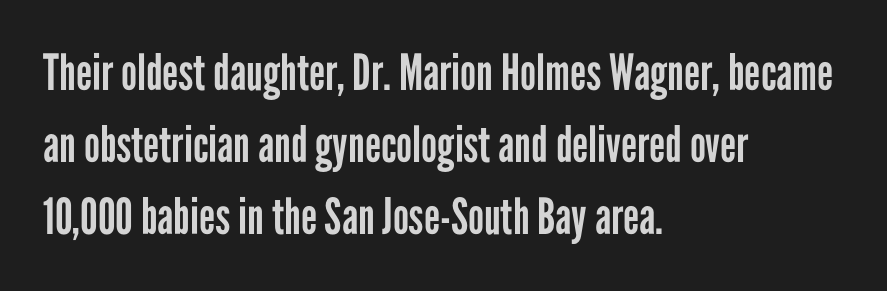
The lettering stays uniformly vertical, giving the passage a roman look. Do the characters align in a grid? No, the font is proportional. If you measured baseline to baseline, you'd find a middling distance. The cut favours lightness, reaching ordinary text weight at its darkest. Note: no serifs on the glyphs. Between one letter and the next there's only the usual sliver of space.
